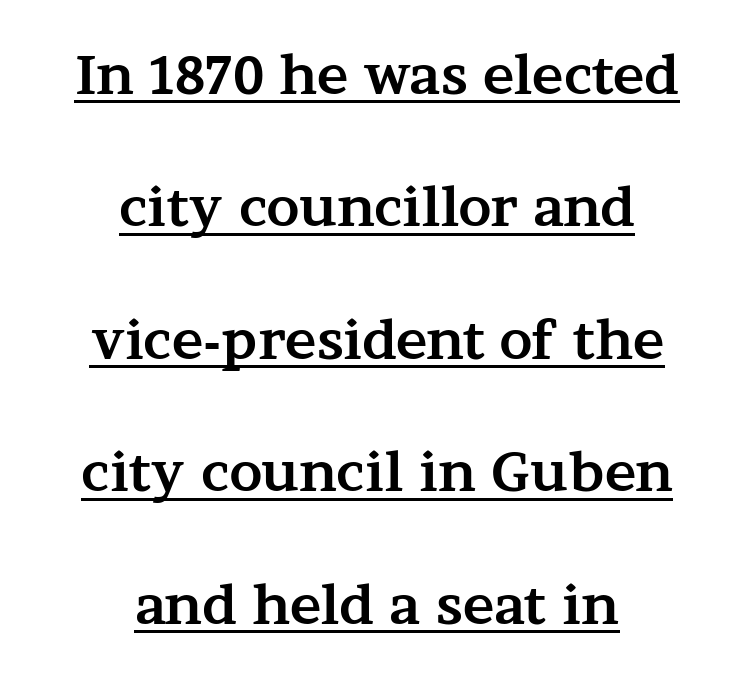
The image shows 53 px bold, wide serif type, upright; set centered, loose line spacing (2.5x), normal letter spacing, underlined; medium stroke contrast and a medium x-height.
